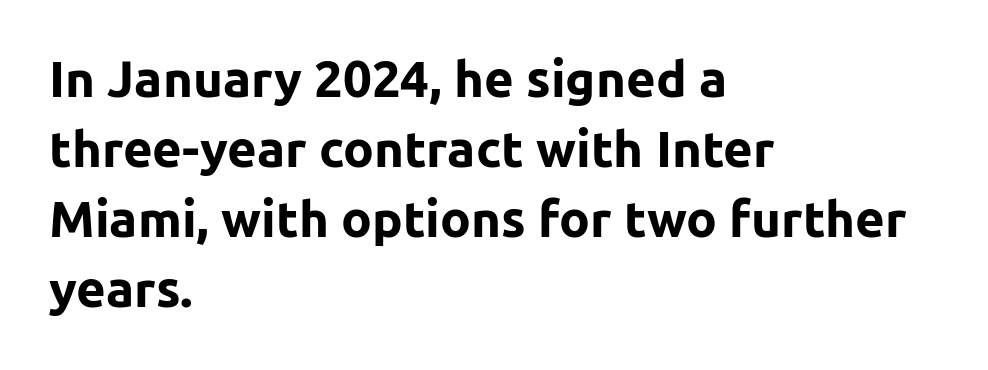
Q: Is the text bold? A: Yes.
Q: Is the text italic (slanted)? A: No, it is upright.
Q: Is the typeface a serif or a sans-serif typeface? A: Sans-serif.
Q: Is the text underlined? A: No.
Q: How is the paragraph aligned? A: Left-aligned.
Q: Is the spacing between letters normal or unusually wide? A: Normal.
Q: Is the spacing between lines tight, normal or loose? A: Normal.
Q: Width (condensed, normal, or wide)? A: Normal.
Q: Stroke contrast? A: Low.
Q: x-height? A: Medium.
Q: Monospaced? A: No.
